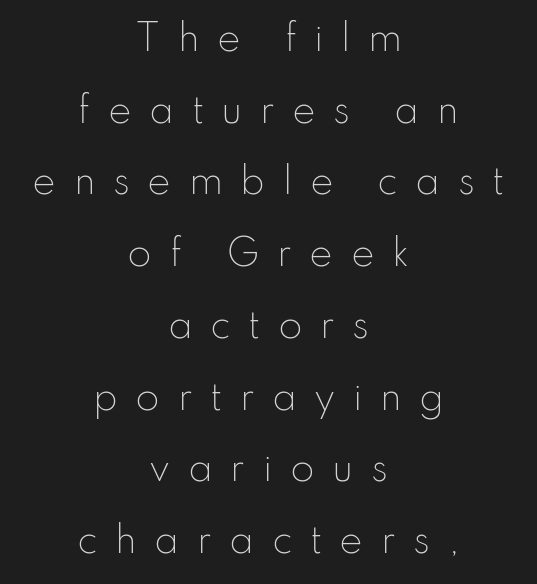
Q: Is the text bold? A: No.
Q: Is the text italic (slanted)? A: No, it is upright.
Q: Is the typeface a serif or a sans-serif typeface? A: Sans-serif.
Q: Is the text underlined? A: No.
Q: How is the paragraph aligned? A: Centered.
Q: Is the spacing between letters normal or unusually wide? A: Unusually wide.
Q: Is the spacing between lines tight, normal or loose? A: Loose.
Q: Width (condensed, normal, or wide)? A: Normal.
Q: Stroke contrast? A: Low.
Q: x-height? A: Small.
Q: Monospaced? A: No.
